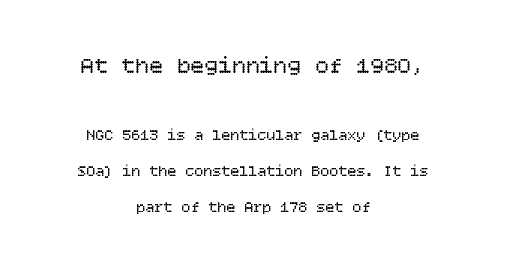
Q: Is the text bold? A: No.
Q: Is the text italic (slanted)? A: No, it is upright.
Q: Is the text underlined? A: No.
Q: How is the paragraph aligned? A: Centered.
Q: Is the spacing between letters normal or unusually wide? A: Normal.
Q: Is the spacing between lines tight, normal or loose? A: Loose.
Q: Which block of text is set in a larger size, the first (top) or the second (bottom)? A: The first (top) one.
